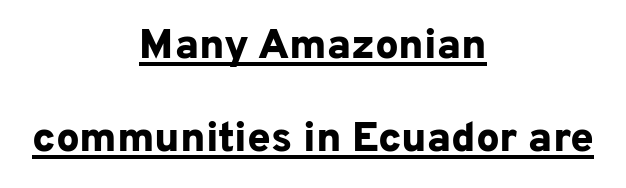
How heavy is the stroke? Heavy — this is a bold. Posture: straight, roman, zero tilt. Interline gaps are noticeably wide in this sample. The font family rendered here belongs to the sans-serif group. These lines stack symmetrically, like a column narrowing and widening about its center.
